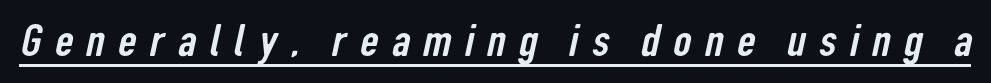
{"serif": "no", "width": "condensed", "stroke_contrast": "low", "x_height": "medium", "monospaced": "no", "underline": "yes", "letter_spacing": "wide", "letter_spacing_em": 0.3, "glyph_px": 45}
